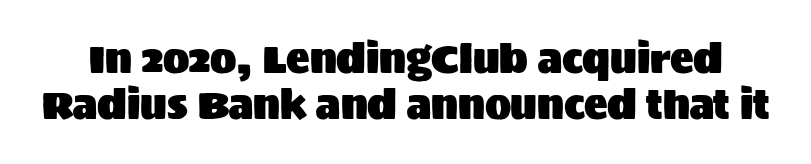
{"serif": "no", "italic": "no", "width": "normal", "stroke_contrast": "medium", "x_height": "large", "monospaced": "no", "underline": "no", "line_spacing_ratio": 1.19, "letter_spacing": "normal", "letter_spacing_em": 0.0, "glyph_px": 39}
